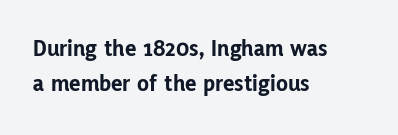
Q: Is the text bold? A: Yes.
Q: Is the text italic (slanted)? A: No, it is upright.
Q: Is the text underlined? A: No.
Q: How is the paragraph aligned? A: Left-aligned.
Q: Is the spacing between letters normal or unusually wide? A: Normal.
Q: Is the spacing between lines tight, normal or loose? A: Normal.
